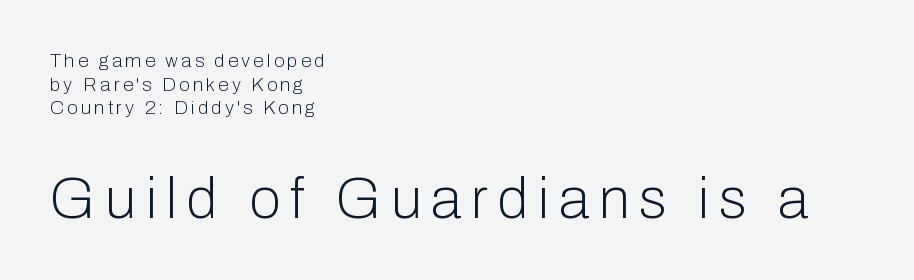
Q: Is the text bold? A: No.
Q: Is the text italic (slanted)? A: No, it is upright.
Q: Is the typeface a serif or a sans-serif typeface? A: Sans-serif.
Q: Is the text underlined? A: No.
Q: How is the paragraph aligned? A: Left-aligned.
Q: Is the spacing between lines tight, normal or loose? A: Normal.
Q: Which block of text is set in a larger size, the first (top) or the second (bottom)? A: The second (bottom) one.
Q: Width (condensed, normal, or wide)? A: Normal.
Q: Stroke contrast? A: Low.
Q: x-height? A: Medium.
Q: Monospaced? A: No.
